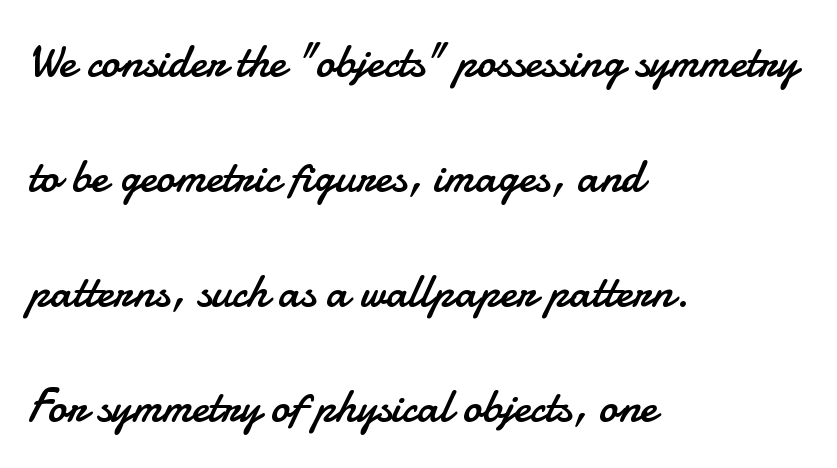
{"serif": "no", "bold": "no", "weight": "regular", "width": "normal", "stroke_contrast": "low", "x_height": "small", "monospaced": "no", "underline": "no", "align": "left", "line_spacing": "loose", "line_spacing_ratio": 2.45, "letter_spacing": "normal", "letter_spacing_em": 0.0, "glyph_px": 47}
